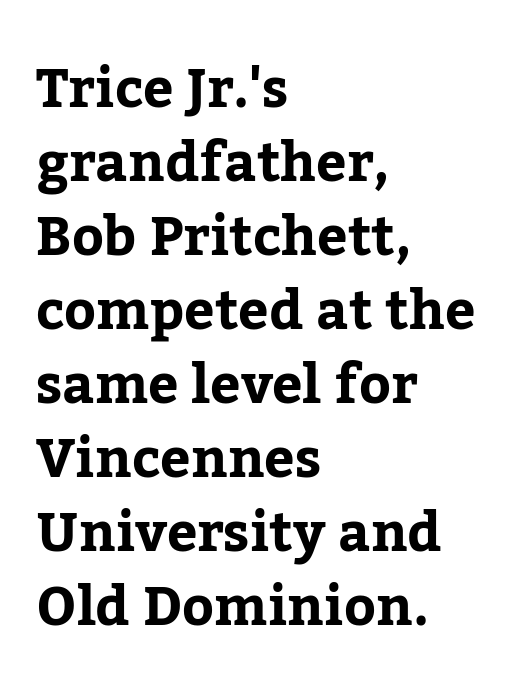
Varying glyph widths throughout — classic text-font behaviour. Classification — serif. Compared with typical paragraphs, the rows here are spaced about the same. The lines in this sample share a left origin and differ only in where they stop. Unmarked baselines from the first word to the last.
